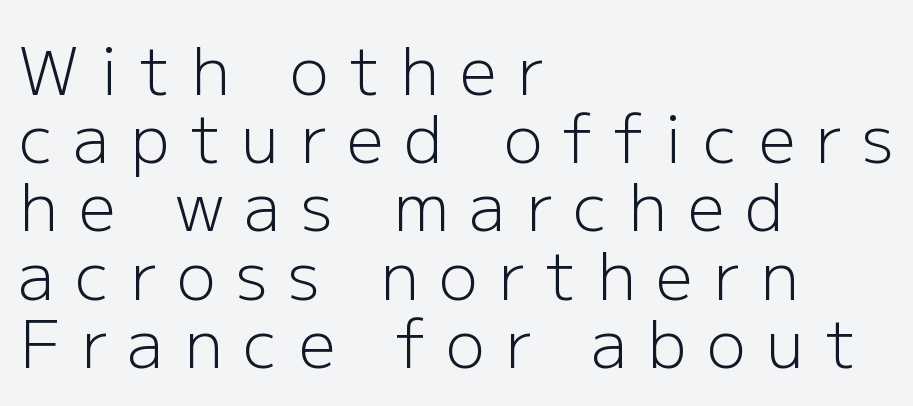
Stroke mass is kept to a normal reading level or below. Only glyphs here, with clear space below each row. Upright lettering throughout. Inter-character spacing is expanded well beyond the font's built-in metrics.
